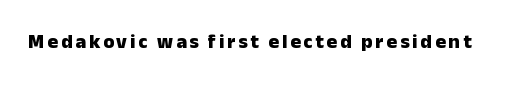
Q: Is the text bold? A: Yes.
Q: Is the text italic (slanted)? A: No, it is upright.
Q: Is the text underlined? A: No.
